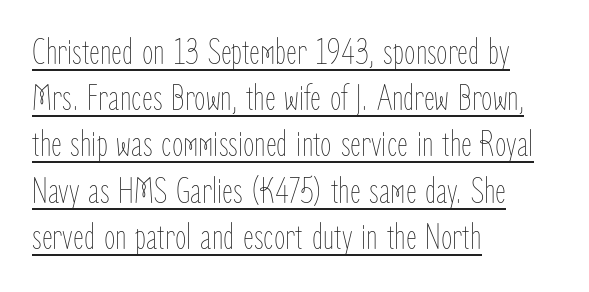
Q: Is the text bold? A: No.
Q: Is the text italic (slanted)? A: No, it is upright.
Q: Is the text underlined? A: Yes.
Q: How is the paragraph aligned? A: Left-aligned.
Q: Is the spacing between letters normal or unusually wide? A: Normal.
Q: Is the spacing between lines tight, normal or loose? A: Normal.
Q: Width (condensed, normal, or wide)? A: Condensed.
Q: Stroke contrast? A: Low.
Q: x-height? A: Medium.
Q: Monospaced? A: No.
